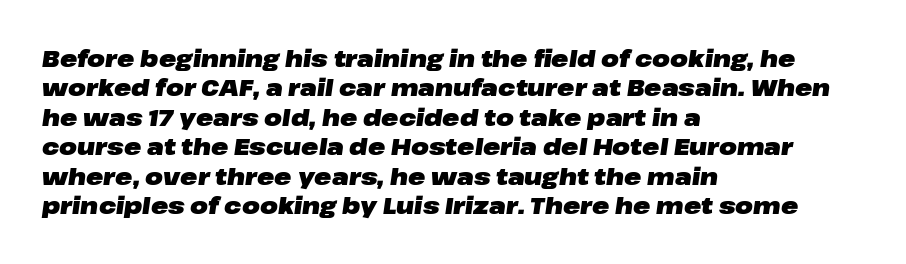
The image shows 23 px bold type, italic (leaning right); set left-aligned, normal line spacing (1.28x), normal letter spacing, not underlined.
